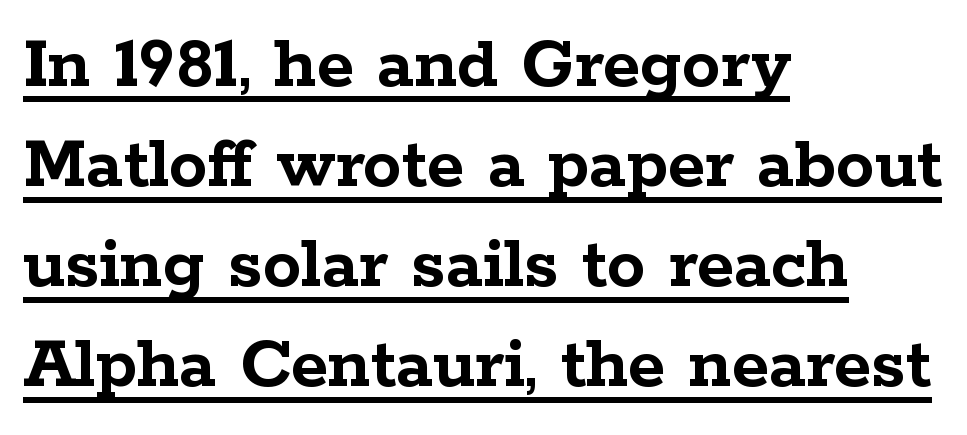
The image shows 77 px semibold, wide serif type, upright; set left-aligned, normal line spacing (1.3x), normal letter spacing, underlined; low stroke contrast and a medium x-height.
